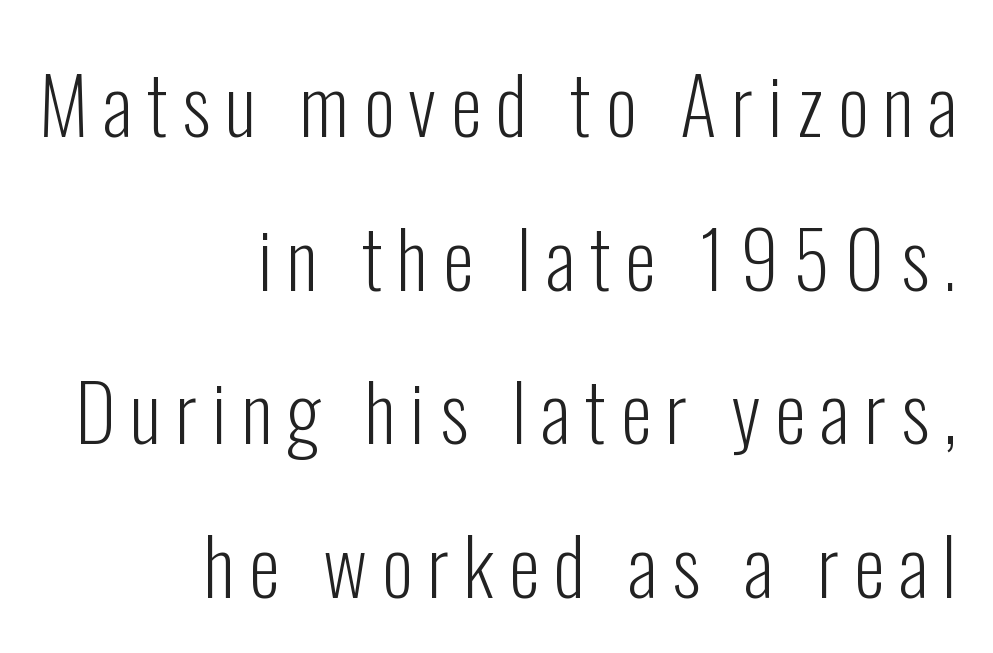
A student would call this right alignment; a typographer would say flush right, rag left. The letters advance in unequal steps, a hallmark of proportional type. The lines are spread far apart with generous leading. The characters display no serif detailing; their extremities are plain. Type without underlining.
